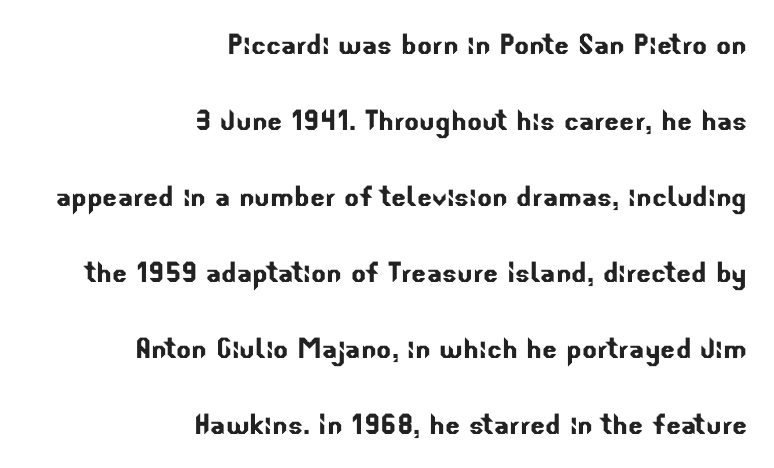
The image shows 35 px sans-serif type; set right-aligned, loose line spacing (2.17x), normal letter spacing, not underlined; low stroke contrast and a small x-height.
